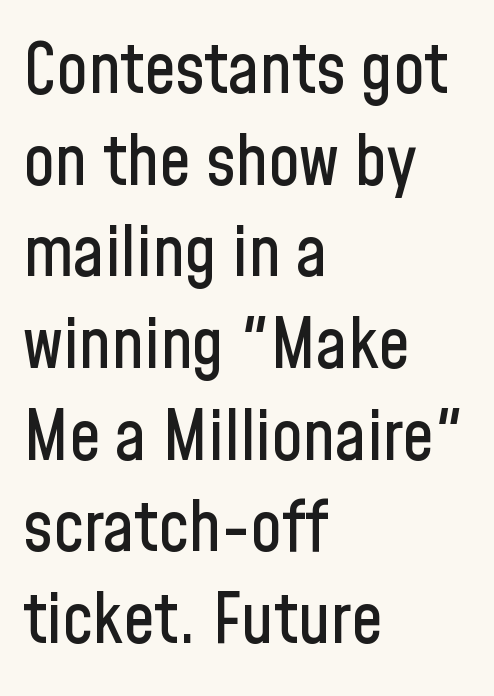
Q: Is the text italic (slanted)? A: No, it is upright.
Q: Is the typeface a serif or a sans-serif typeface? A: Sans-serif.
Q: Is the text underlined? A: No.
Q: How is the paragraph aligned? A: Left-aligned.
Q: Is the spacing between letters normal or unusually wide? A: Normal.
Q: Is the spacing between lines tight, normal or loose? A: Normal.
Q: Width (condensed, normal, or wide)? A: Condensed.
Q: Stroke contrast? A: Low.
Q: x-height? A: Medium.
Q: Monospaced? A: No.
